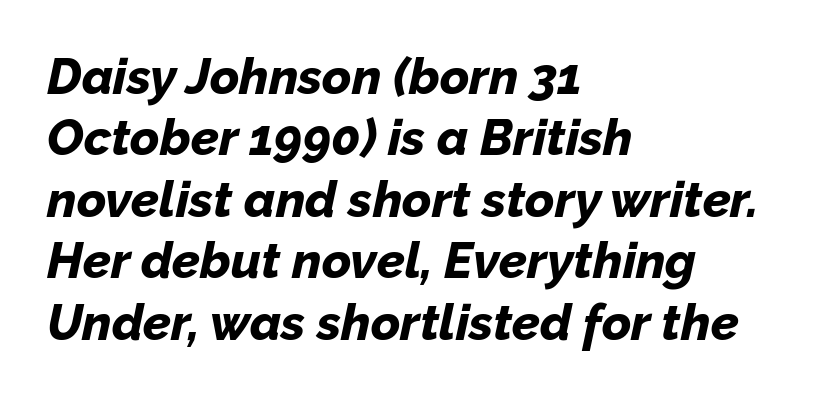
{"italic": "yes", "lean": "right", "slant_degrees": 12, "bold": "yes", "weight": "bold", "width": "normal", "stroke_contrast": "low", "x_height": "medium", "monospaced": "no", "underline": "no", "align": "left", "line_spacing_ratio": 1.23, "letter_spacing": "normal", "letter_spacing_em": 0.0, "glyph_px": 50}
